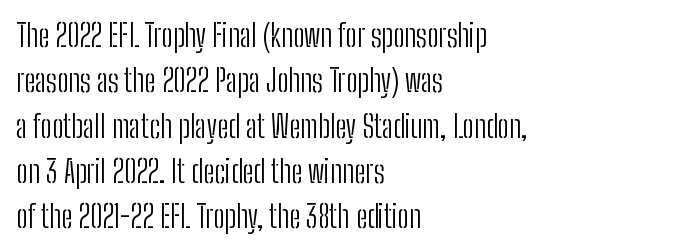
Each word holds together tightly as a unit, with standard inter-letter gaps. Ink coverage per letter is moderate at most. The paragraph has a hard left edge and a soft right edge. It's the straight-up-and-down kind of type. One glance says typical: line gaps are just what's usual. Examine the stroke ends and you'll find no serifs.
